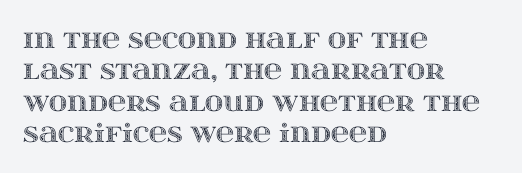
The space directly below the letters is spotless. Whoever set this chose a conventional vertical rhythm. The typesetter chose a ragged-right arrangement here. Posture: straight, roman, zero tilt. Standard letterfit; no display-style spreading of the glyphs.
